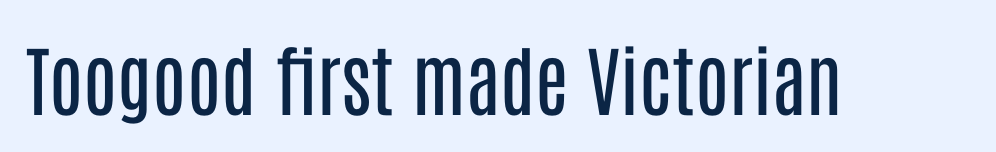
Q: Is the text bold? A: No.
Q: Is the text italic (slanted)? A: No, it is upright.
Q: Is the typeface a serif or a sans-serif typeface? A: Sans-serif.
Q: Is the text underlined? A: No.
Q: Is the spacing between letters normal or unusually wide? A: Normal.
Q: Width (condensed, normal, or wide)? A: Condensed.
Q: Stroke contrast? A: Low.
Q: x-height? A: Large.
Q: Monospaced? A: No.
